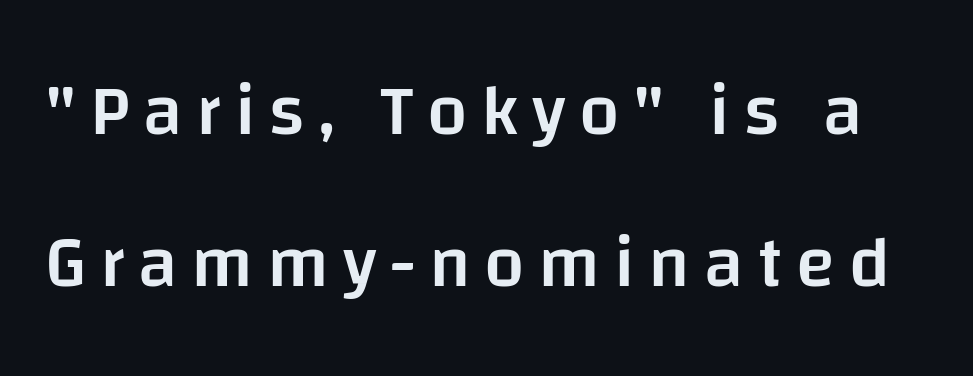
{"serif": "no", "italic": "no", "bold": "semi", "weight": "semibold", "width": "normal", "stroke_contrast": "low", "x_height": "large", "monospaced": "no", "underline": "no", "line_spacing": "loose", "line_spacing_ratio": 2.11, "glyph_px": 72}
